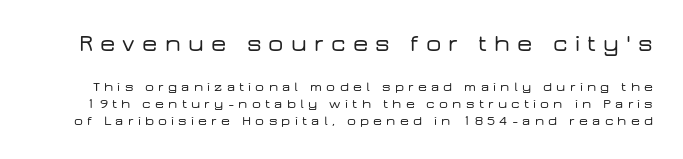
{"italic": "no", "underline": "no", "line_spacing_ratio": 1.2, "letter_spacing": "wide", "letter_spacing_em": 0.3, "larger_block": "first", "size_ratio": 1.71, "glyph_px": 24}
